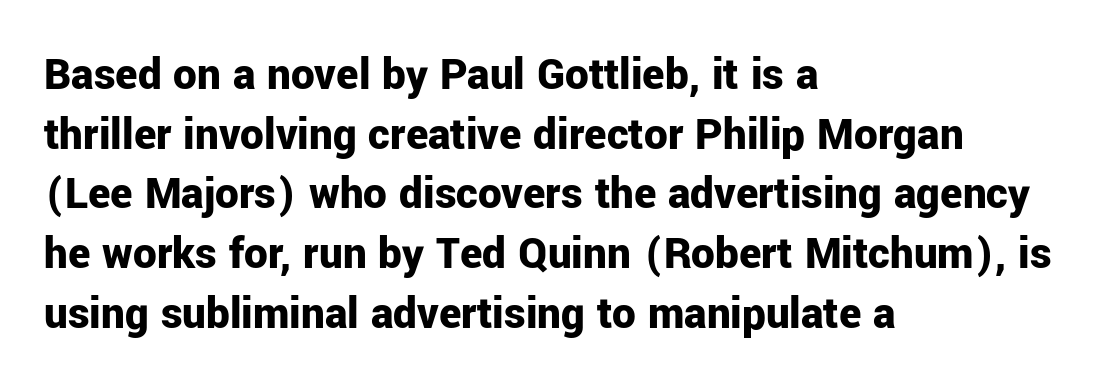
{"serif": "no", "italic": "no", "bold": "yes", "weight": "bold", "width": "normal", "stroke_contrast": "low", "x_height": "medium", "monospaced": "no", "underline": "no", "align": "left", "line_spacing": "normal", "line_spacing_ratio": 1.27, "letter_spacing": "normal", "letter_spacing_em": 0.0, "glyph_px": 47}
